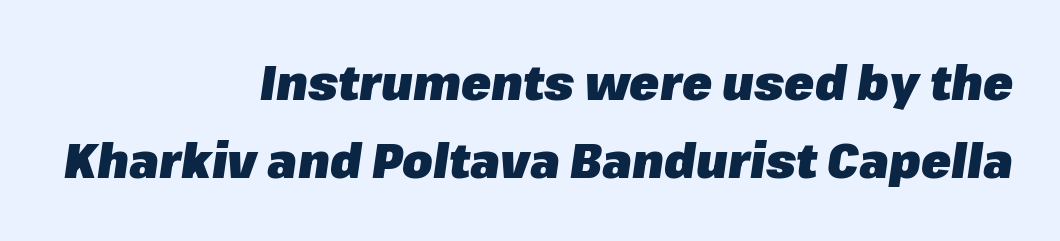
The string is rendered with underlining switched off. Quick note: italic. The passage shown is typed in a proportional face where columns would drift. Students, this is bold: see how much ink each stroke carries. Whoever set this chose a conventional vertical rhythm.
